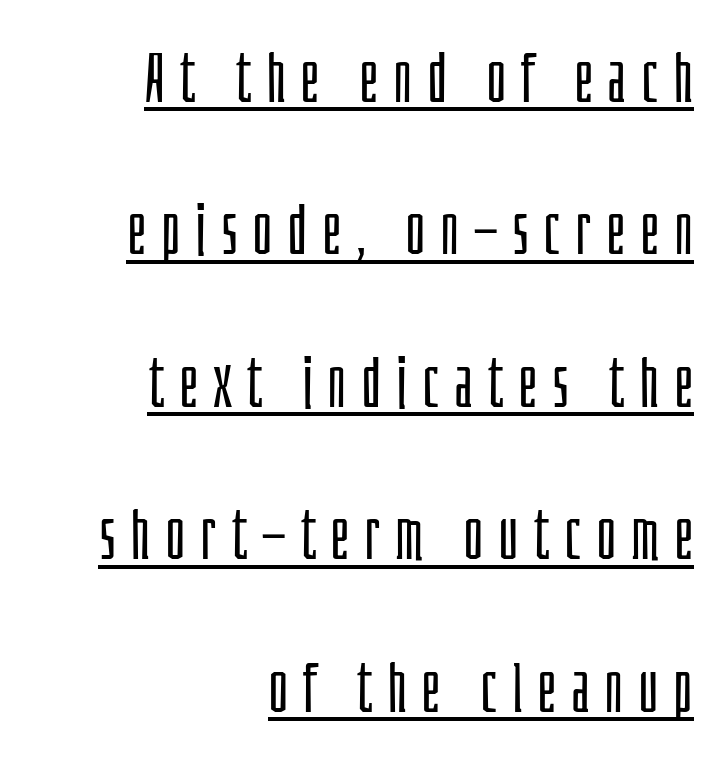
{"serif": "no", "italic": "no", "bold": "no", "weight": "light", "width": "condensed", "stroke_contrast": "low", "x_height": "large", "monospaced": "no", "underline": "yes", "align": "right", "line_spacing": "loose", "line_spacing_ratio": 2.21, "letter_spacing": "wide", "letter_spacing_em": 0.21, "glyph_px": 69}
